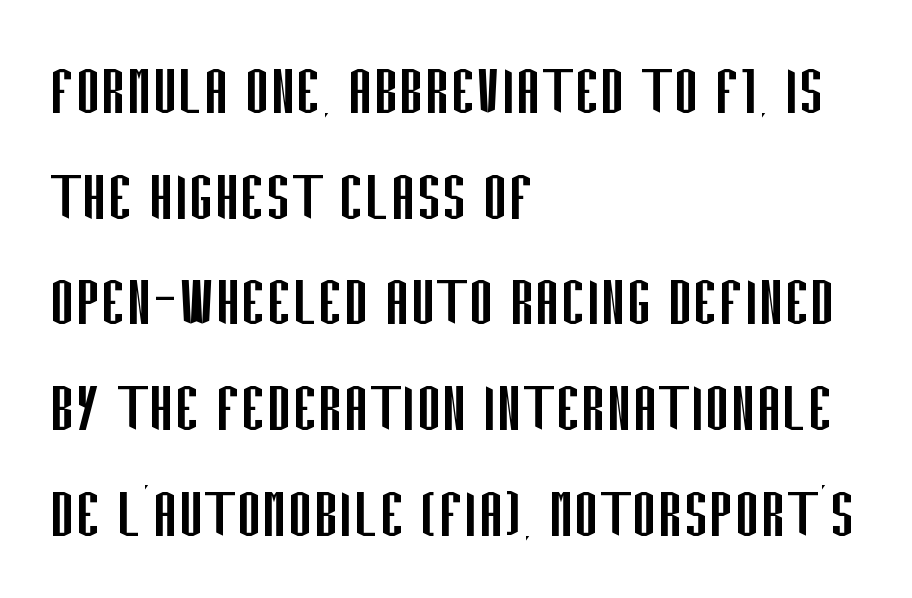
{"serif": "no", "italic": "no", "bold": "no", "weight": "regular", "width": "condensed", "stroke_contrast": "low", "x_height": "large", "monospaced": "no", "underline": "no", "align": "left", "line_spacing": "normal", "line_spacing_ratio": 1.39, "letter_spacing": "normal", "letter_spacing_em": 0.0, "glyph_px": 76}
